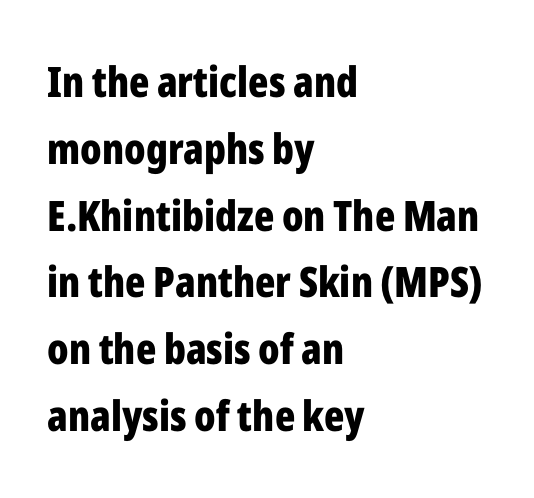
Vertical spacing — default. Default kerning and tracking; the words read as compact shapes. A typesetter would call this proportional, since set widths differ per character. Is the block centered? No — it sits flush against the left margin.
